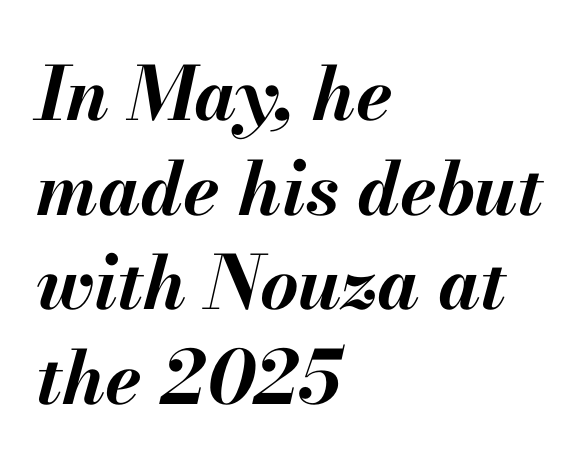
The text block is weighted toward the left margin, trailing off unevenly rightward. These lines keep a tight, regular rhythm from letter to letter. The passage shown stacks its lines at a standard gap. The baseline area is clear. Proportional: the letters do not fall into vertical columns. Posture: slanted.
